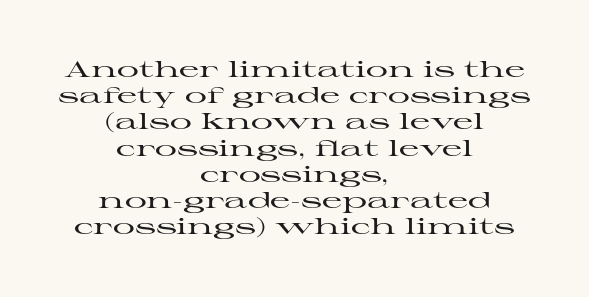
The image shows 22 px text type, upright; set centered, line spacing 1.19x, normal letter spacing, not underlined.
